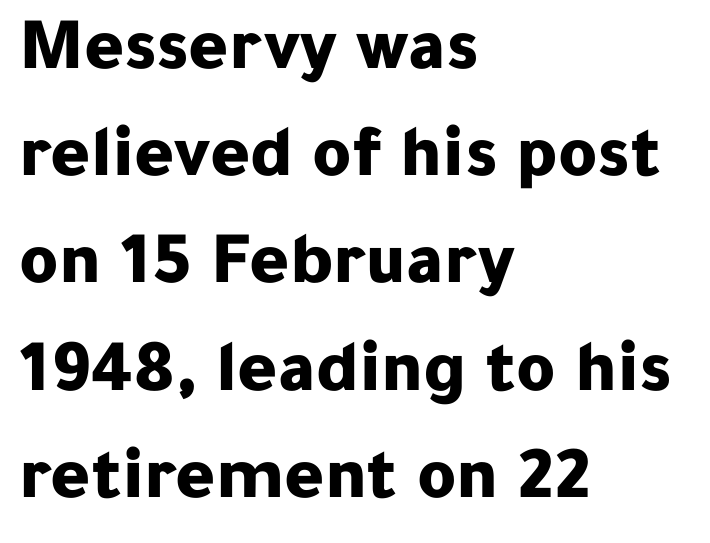
The image shows 75 px bold sans-serif type, upright; set left-aligned, normal line spacing (1.43x), normal letter spacing, not underlined; low stroke contrast and a medium x-height.
